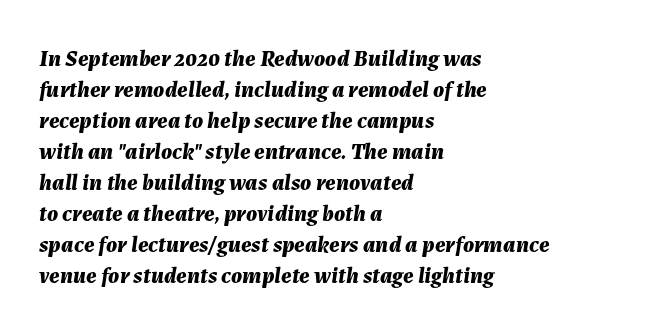
The image shows 23 px bold type, italic (leaning right); set left-aligned, normal line spacing (1.35x), normal letter spacing, not underlined.
